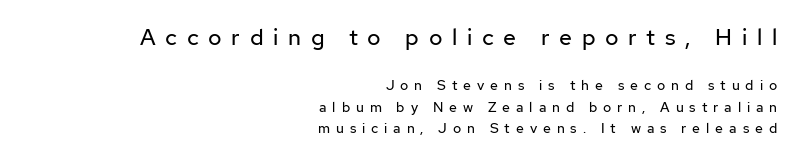
Q: Is the text bold? A: No.
Q: Is the text italic (slanted)? A: No, it is upright.
Q: Is the text underlined? A: No.
Q: How is the paragraph aligned? A: Right-aligned.
Q: Is the spacing between letters normal or unusually wide? A: Unusually wide.
Q: Is the spacing between lines tight, normal or loose? A: Normal.
Q: Which block of text is set in a larger size, the first (top) or the second (bottom)? A: The first (top) one.
